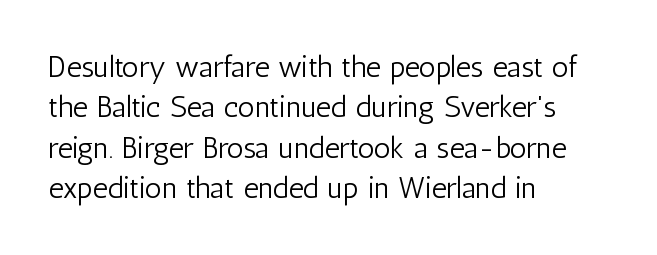
To sum up the face: it is a sans, with no serifs. Layout note: lines flush left. Quick note: interline space is typical. Character widths vary here, with narrow letters taking less room than wide ones. Students, note that the glyphs here touch the page at normal intervals.
